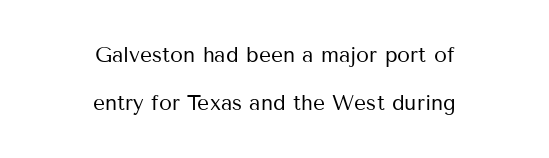
Line starts and ends both wander, symmetrically. The weight tops out at a normal text grade. The lines are spread far apart with generous leading. Upright lettering throughout. The horizontal fit of the characters is conventional and even.
